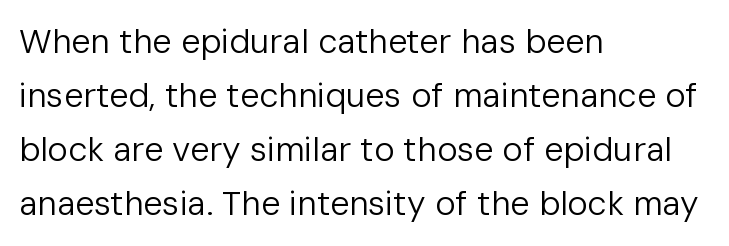
{"serif": "no", "italic": "no", "bold": "no", "weight": "regular", "width": "normal", "stroke_contrast": "low", "x_height": "medium", "monospaced": "no", "underline": "no", "align": "left", "line_spacing": "normal", "line_spacing_ratio": 1.59, "letter_spacing": "normal", "letter_spacing_em": 0.0, "glyph_px": 34}
